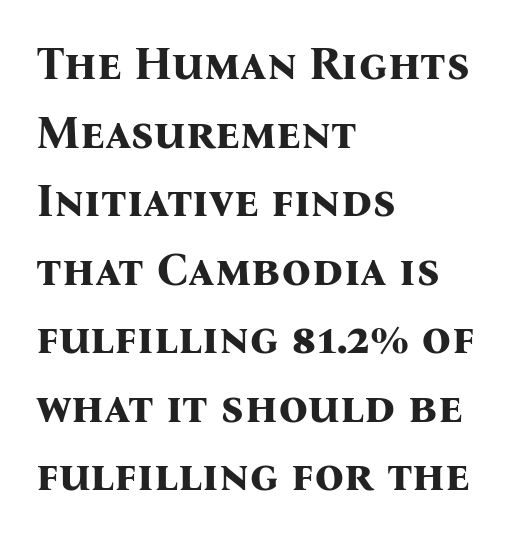
The passage shown is typed in a proportional face where columns would drift. Little horizontal feet cap the strokes, marking this as serif type. Line spacing here is normal. Line beginnings align vertically; line endings do not.
